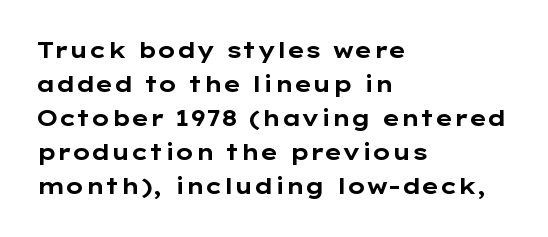
Underline: absent. Default kerning and tracking; the words read as compact shapes. Successive baselines arrive at the customary interval. You can tell it's not italic because the verticals are truly vertical. One-word summary of the alignment: left. These lines carry a lot of weight — the face is fully bold.
